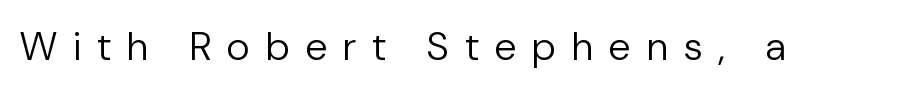
Posture: vertical. Only glyphs here, with clear space below each row. Letterform terminals end flat and unadorned throughout the passage. Here the designer chose a conventional face with non-uniform glyph widths. Someone cranked the tracking dial way up on this one.
